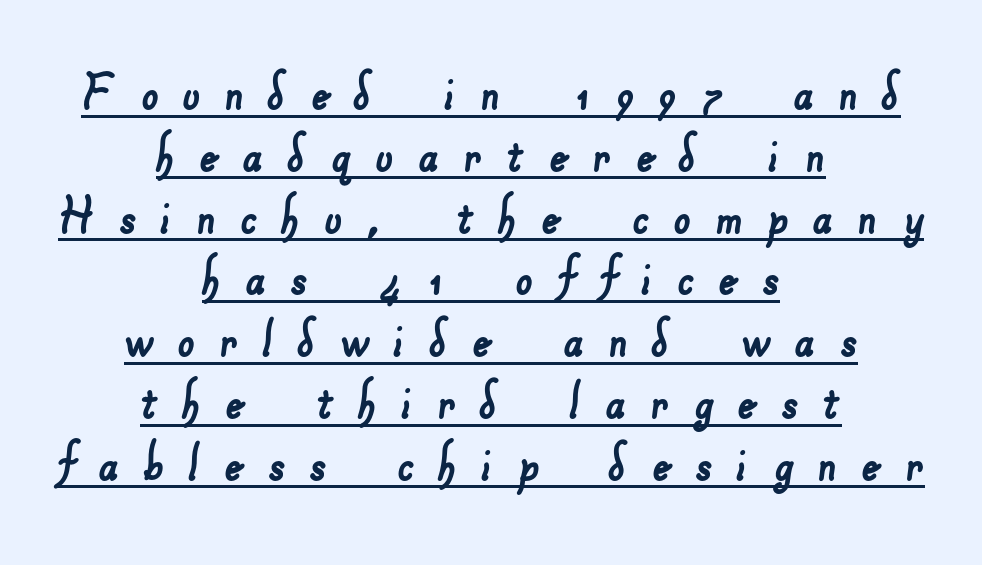
These lines huddle together more closely than default settings would place them. Honestly, the underline is the first thing you notice here. No feet cap the strokes, marking this as sans-serif type. Compared with a flush-left layout, this one balances lines on the center instead.
